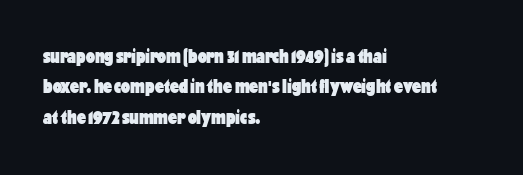
Q: Is the text bold? A: Yes.
Q: Is the text italic (slanted)? A: No, it is upright.
Q: Is the text underlined? A: No.
Q: How is the paragraph aligned? A: Left-aligned.
Q: Is the spacing between letters normal or unusually wide? A: Normal.
Q: Is the spacing between lines tight, normal or loose? A: Normal.
